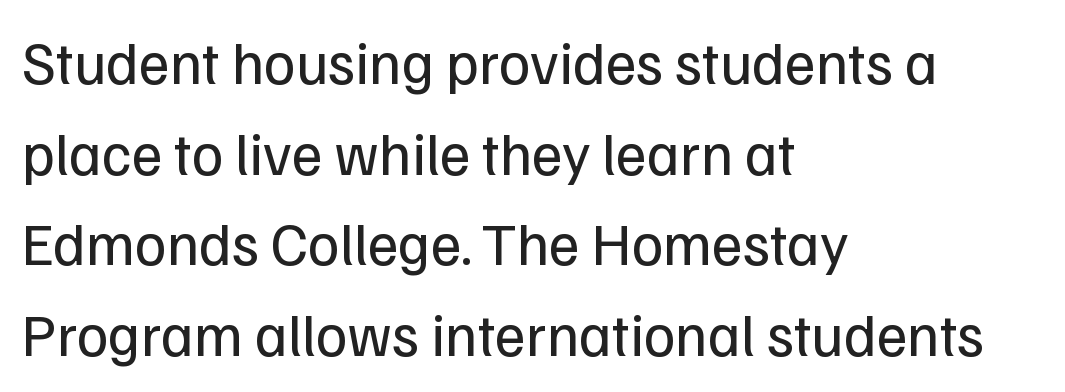
The paragraph shown leans on its left margin. Rendered with straight, roman letterforms. Honestly, there is no underline to notice here at all. Weight: regular or lighter.
